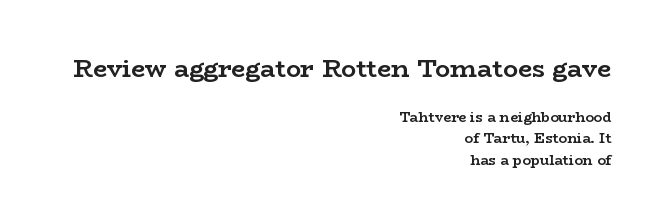
{"italic": "no", "bold": "yes", "underline": "no", "align": "right", "line_spacing": "normal", "line_spacing_ratio": 1.52, "letter_spacing": "normal", "letter_spacing_em": 0.0, "larger_block": "first", "size_ratio": 1.79, "glyph_px": 25}
